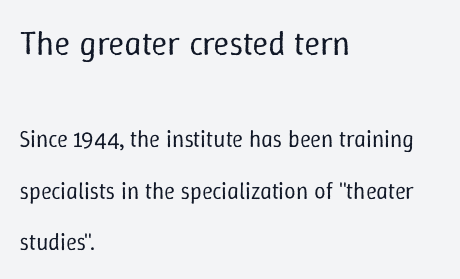
Each letter keeps its own natural width here, so spacing adapts to shape. Do the letters lean? They stand straight. Anything drawn beneath the words? Only blank space. The typesetter chose a ragged-right arrangement here. The leading is generous, giving the passage an open texture.
